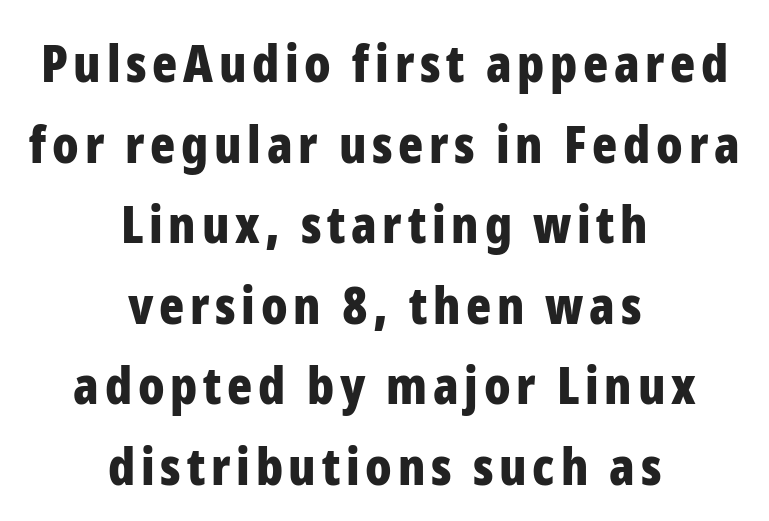
Q: Is the text bold? A: Yes.
Q: Is the text italic (slanted)? A: No, it is upright.
Q: Is the typeface a serif or a sans-serif typeface? A: Sans-serif.
Q: Is the text underlined? A: No.
Q: How is the paragraph aligned? A: Centered.
Q: Is the spacing between lines tight, normal or loose? A: Normal.
Q: Width (condensed, normal, or wide)? A: Condensed.
Q: Stroke contrast? A: Low.
Q: x-height? A: Medium.
Q: Monospaced? A: No.
